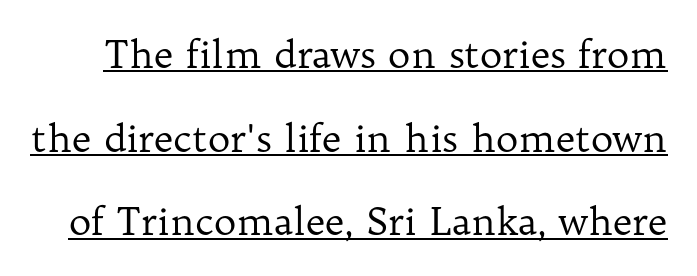
The image shows 38 px regular-weight serif type, upright; set loose line spacing (2.2x), normal letter spacing, underlined; low stroke contrast and a medium x-height.
